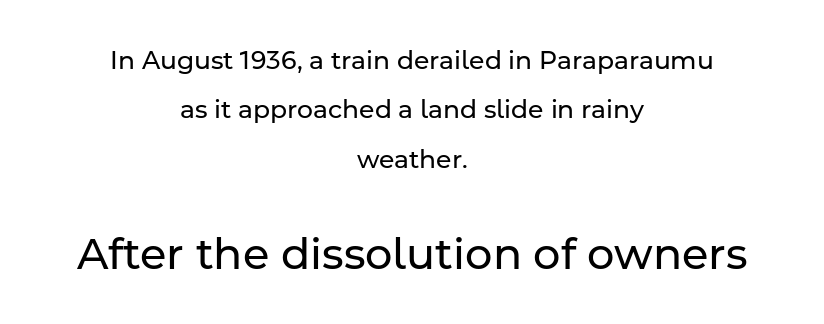
The image shows 43 px regular-weight sans-serif type, upright; set centered, loose line spacing (1.98x), normal letter spacing, not underlined; the second (bottom) block is 1.72x larger; low stroke contrast and a medium x-height.
